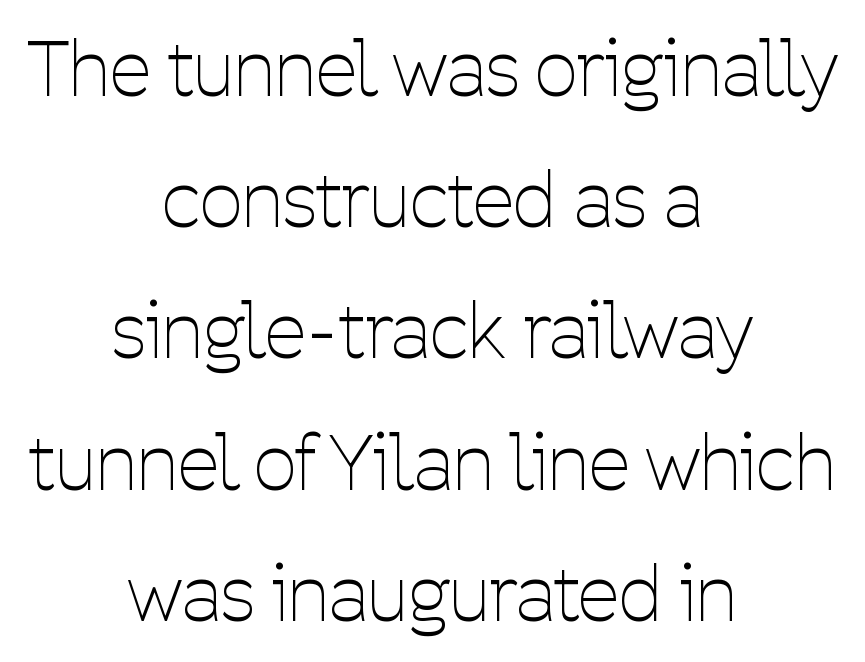
Q: Is the text bold? A: No.
Q: Is the text italic (slanted)? A: No, it is upright.
Q: Is the typeface a serif or a sans-serif typeface? A: Sans-serif.
Q: Is the text underlined? A: No.
Q: How is the paragraph aligned? A: Centered.
Q: Is the spacing between letters normal or unusually wide? A: Normal.
Q: Width (condensed, normal, or wide)? A: Condensed.
Q: Stroke contrast? A: Low.
Q: x-height? A: Medium.
Q: Monospaced? A: No.
